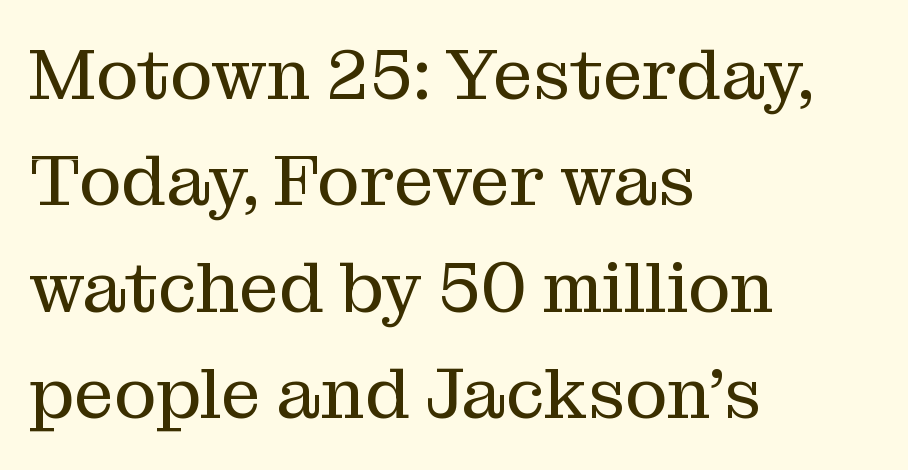
{"serif": "yes", "italic": "no", "bold": "no", "weight": "regular", "width": "normal", "stroke_contrast": "medium", "x_height": "medium", "monospaced": "no", "underline": "no", "align": "left", "line_spacing": "normal", "line_spacing_ratio": 1.5, "letter_spacing": "normal", "letter_spacing_em": 0.0, "glyph_px": 71}
